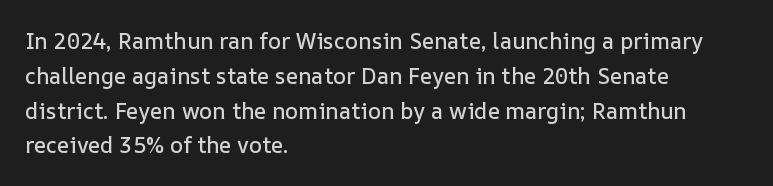
The image shows 22 px text type, upright; set left-aligned, normal line spacing (1.58x), normal letter spacing, not underlined.
